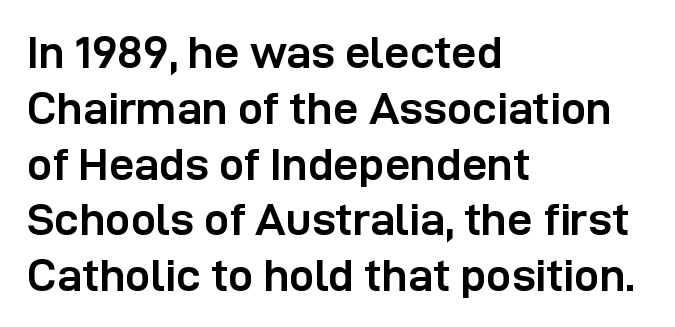
{"serif": "no", "italic": "no", "bold": "yes", "weight": "semibold", "width": "normal", "stroke_contrast": "low", "x_height": "medium", "monospaced": "no", "underline": "no", "align": "left", "line_spacing_ratio": 1.24, "letter_spacing": "normal", "letter_spacing_em": 0.0, "glyph_px": 45}
